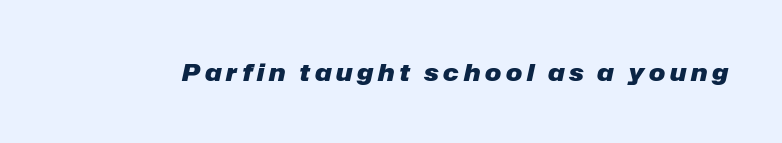
{"italic": "yes", "lean": "right", "slant_degrees": 12, "bold": "yes", "underline": "no", "letter_spacing": "wide", "letter_spacing_em": 0.2, "glyph_px": 24}
